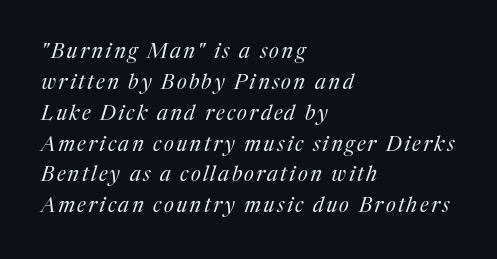
Quick note: italic. Layout note: lines flush left. Descenders hang freely into open space. Weight: in the light-to-regular range. This sample keeps an unexceptional amount of space between lines.
